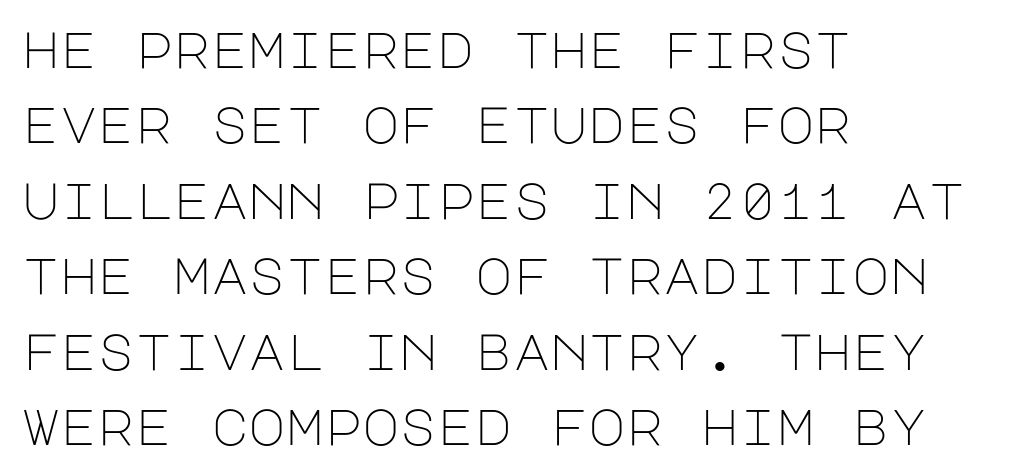
{"serif": "no", "italic": "no", "bold": "no", "weight": "light", "width": "normal", "stroke_contrast": "low", "x_height": "large", "underline": "no", "align": "left", "line_spacing": "normal", "line_spacing_ratio": 1.48, "letter_spacing": "normal", "letter_spacing_em": 0.0, "glyph_px": 51}
